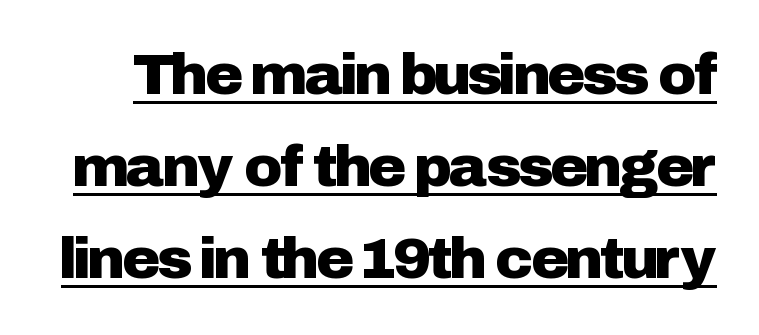
Q: Is the text italic (slanted)? A: No, it is upright.
Q: Is the typeface a serif or a sans-serif typeface? A: Sans-serif.
Q: Is the text underlined? A: Yes.
Q: Is the spacing between letters normal or unusually wide? A: Normal.
Q: Is the spacing between lines tight, normal or loose? A: Normal.
Q: Width (condensed, normal, or wide)? A: Normal.
Q: Stroke contrast? A: Low.
Q: x-height? A: Medium.
Q: Monospaced? A: No.
